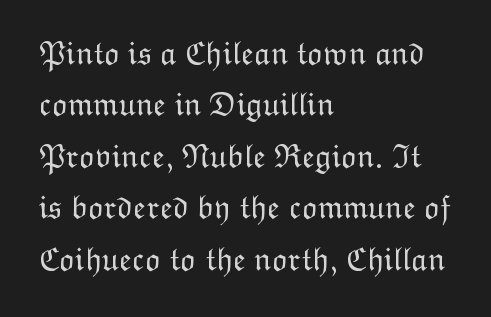
{"italic": "no", "bold": "no", "weight": "light", "width": "normal", "stroke_contrast": "low", "x_height": "medium", "monospaced": "no", "underline": "no", "align": "left", "line_spacing": "normal", "line_spacing_ratio": 1.56, "letter_spacing": "normal", "letter_spacing_em": 0.0, "glyph_px": 33}
